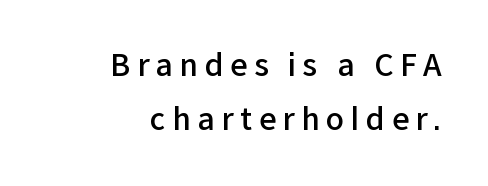
The gap between lines stays unmarked. Caption: semibold face, moderately heavy strokes. The letters advance in unequal steps, a hallmark of proportional type. Between one letter and the next there's a generous, obvious gap. Each letter's strokes conclude bluntly, with no projecting serifs. Italic: no, the glyphs are upright roman.
